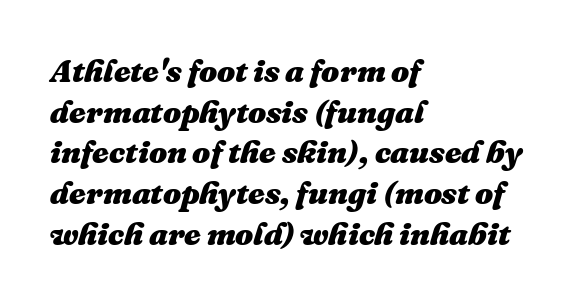
Do the characters align in a grid? No, the font is proportional. Does the copy run flush right? No — it runs flush left. Check under the words: just untouched page. The rows are spaced the way most documents space them. A dark, heavy texture on the line: the type is bold.
